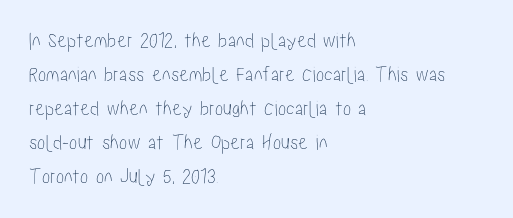
Q: Is the text italic (slanted)? A: No, it is upright.
Q: Is the text underlined? A: No.
Q: How is the paragraph aligned? A: Left-aligned.
Q: Is the spacing between letters normal or unusually wide? A: Normal.
Q: Is the spacing between lines tight, normal or loose? A: Normal.
